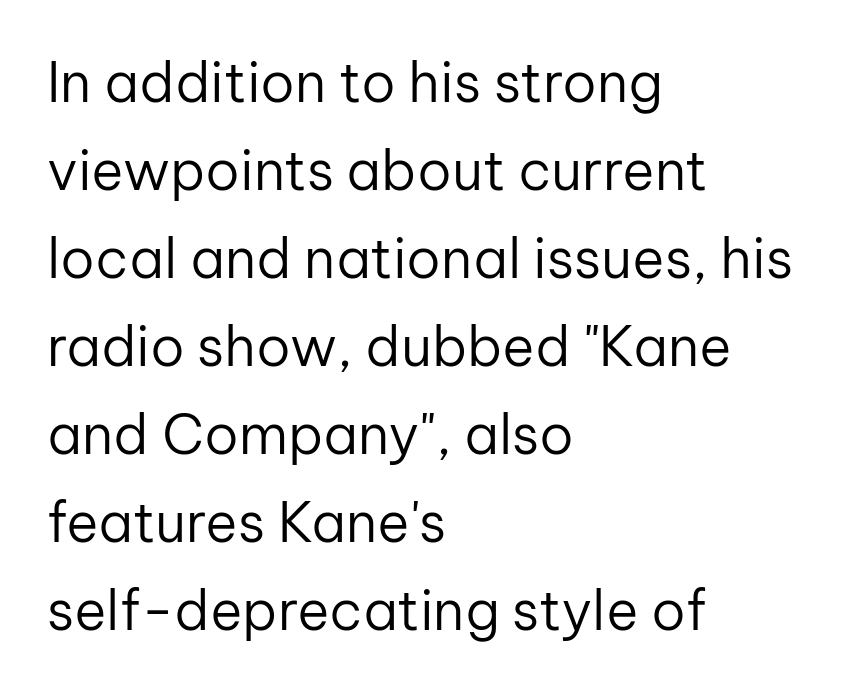
All the whitespace from short lines collects on the right. Spacing verdict: proportional, widths tailored to each character. Beneath every word, the page is bare. The font's upright variant was chosen for this text.
